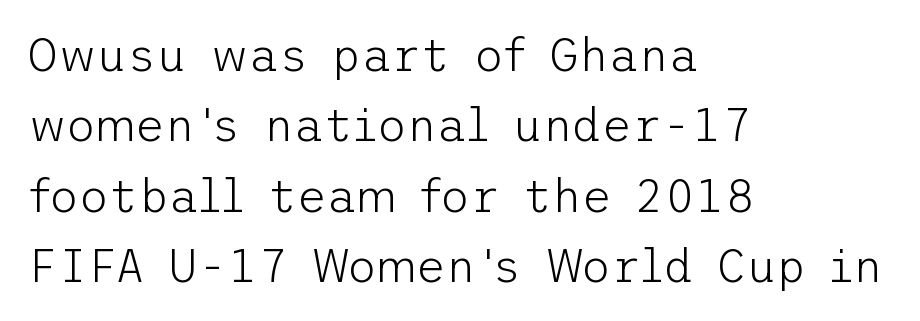
The image shows 46 px light sans-serif type, upright; set left-aligned, normal line spacing (1.53x), normal letter spacing, not underlined; low stroke contrast and a medium x-height.
